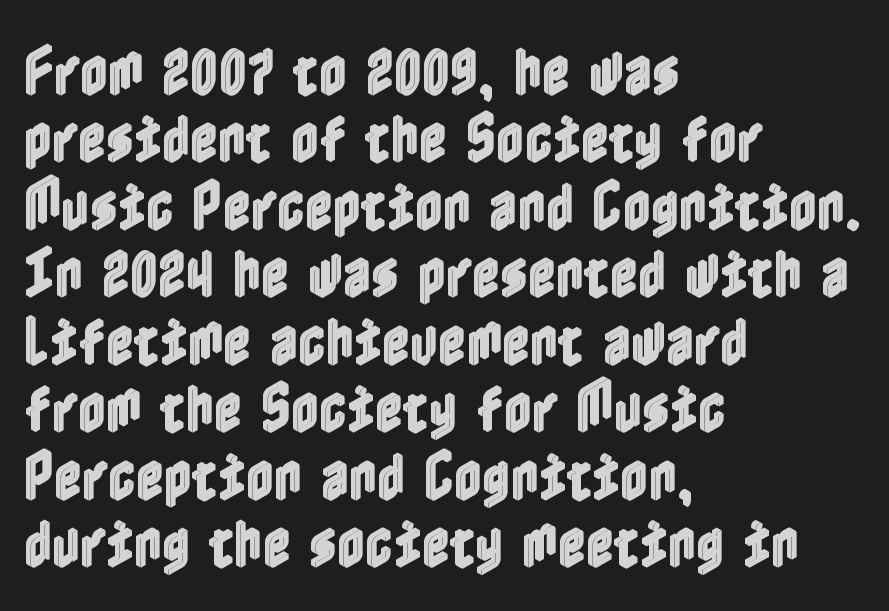
Q: Is the text italic (slanted)? A: No, it is upright.
Q: Is the text underlined? A: No.
Q: How is the paragraph aligned? A: Left-aligned.
Q: Is the spacing between letters normal or unusually wide? A: Normal.
Q: Is the spacing between lines tight, normal or loose? A: Normal.
Q: Width (condensed, normal, or wide)? A: Condensed.
Q: x-height? A: Medium.
